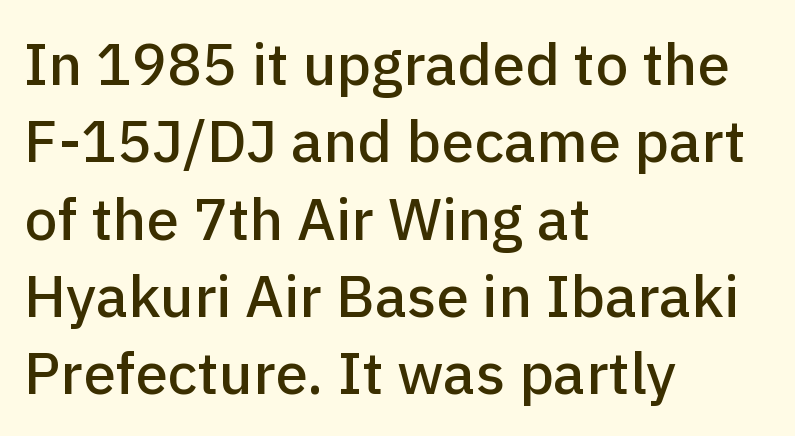
The image shows 59 px sans-serif type, upright; set left-aligned, normal line spacing (1.31x), normal letter spacing, not underlined; low stroke contrast and a medium x-height.
